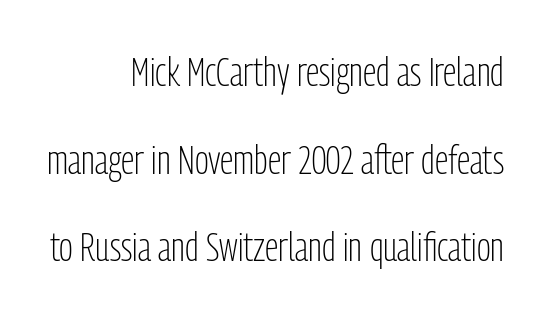
{"serif": "no", "italic": "no", "bold": "no", "weight": "light", "width": "condensed", "stroke_contrast": "low", "x_height": "medium", "monospaced": "no", "underline": "no", "align": "right", "line_spacing": "loose", "line_spacing_ratio": 2.14, "letter_spacing": "normal", "letter_spacing_em": 0.0, "glyph_px": 41}
